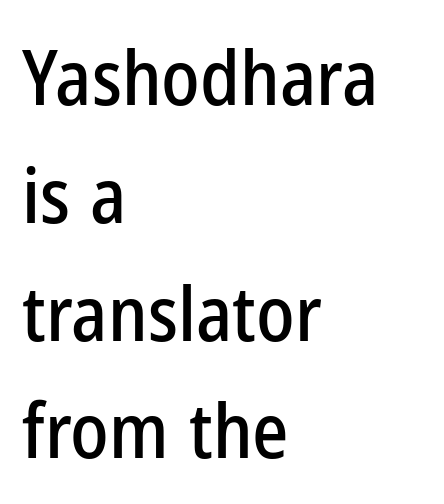
The image shows 77 px condensed sans-serif type, upright; set left-aligned, normal line spacing (1.53x), normal letter spacing, not underlined; low stroke contrast and a medium x-height.
